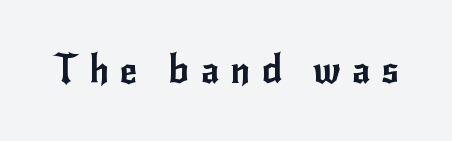
The image shows 38 px sans-serif type, upright; set unusually wide letter spacing (+0.3 em), not underlined; low stroke contrast and a small x-height.
